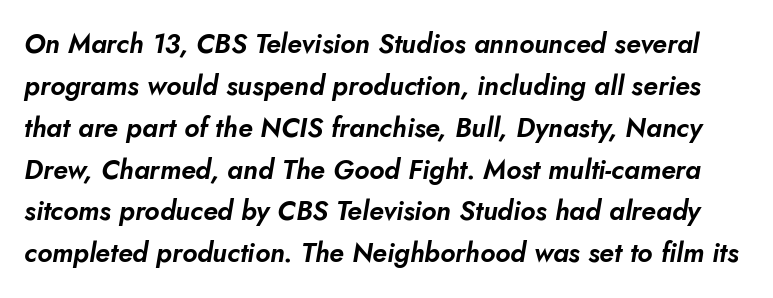
Q: Is the text italic (slanted)? A: Yes, it leans right by about 10 degrees.
Q: Is the text underlined? A: No.
Q: Is the spacing between letters normal or unusually wide? A: Normal.
Q: Is the spacing between lines tight, normal or loose? A: Normal.
